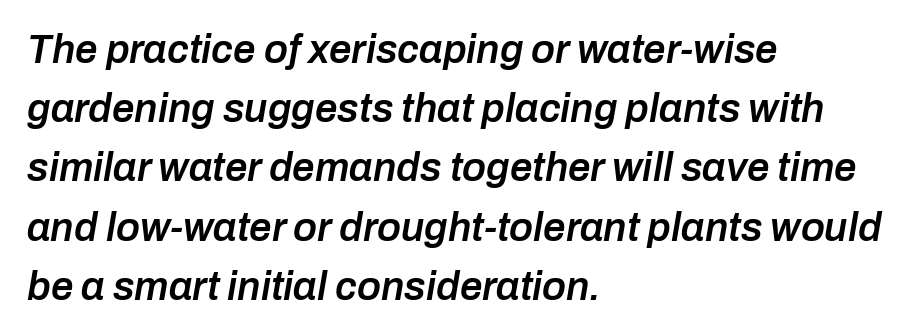
The words here are not underlined. A semibold gives these letters moderate extra thickness, short of bold. Vertical spacing — default. There's an unmistakable incline to the writing here.
